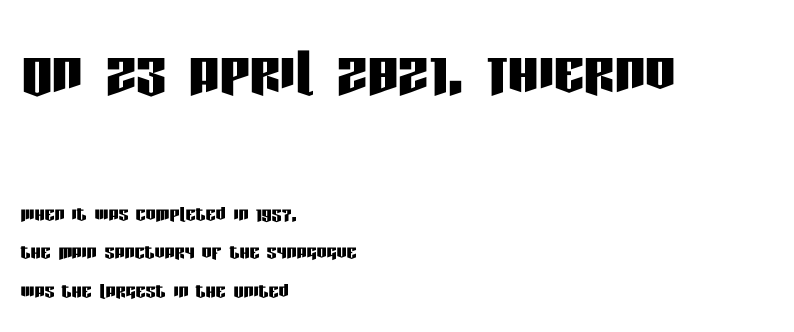
No extra tracking has been applied to these lines. This sample has the flowing, uneven cadence of proportional lettering. To sum up the face: it is a sans, with no serifs. Clear beneath every line of the passage.
